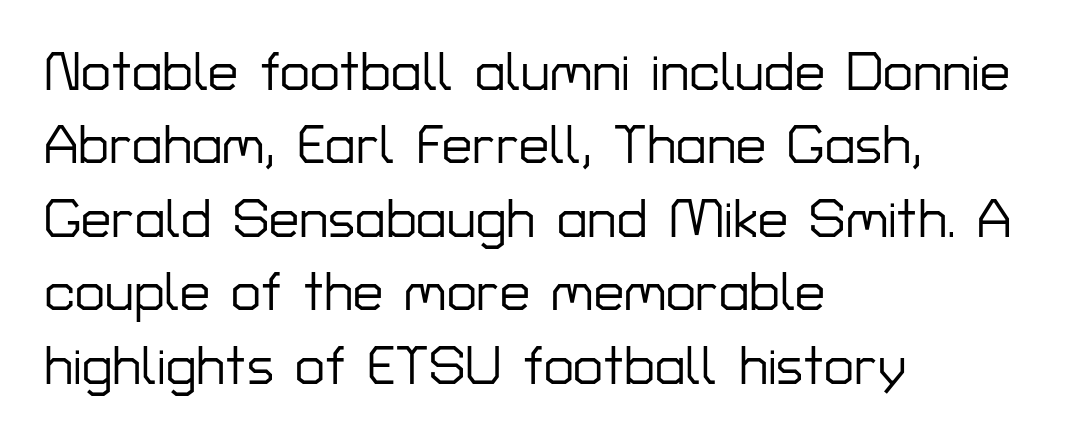
{"serif": "no", "italic": "no", "width": "normal", "stroke_contrast": "low", "x_height": "medium", "monospaced": "no", "underline": "no", "align": "left", "line_spacing": "normal", "line_spacing_ratio": 1.36, "letter_spacing": "normal", "letter_spacing_em": 0.0, "glyph_px": 54}
